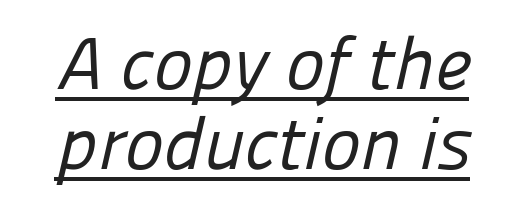
Regarding serifs, this sample does without them. Looks like regular typesetting: each glyph gets only the width it needs. Whoever set this chose condensed vertical rhythm over breathing room. The face used here appears with an underline applied. Tracking value appears to be zero — textbook default spacing. Stems and bowls with no extra thickness — not bold.
